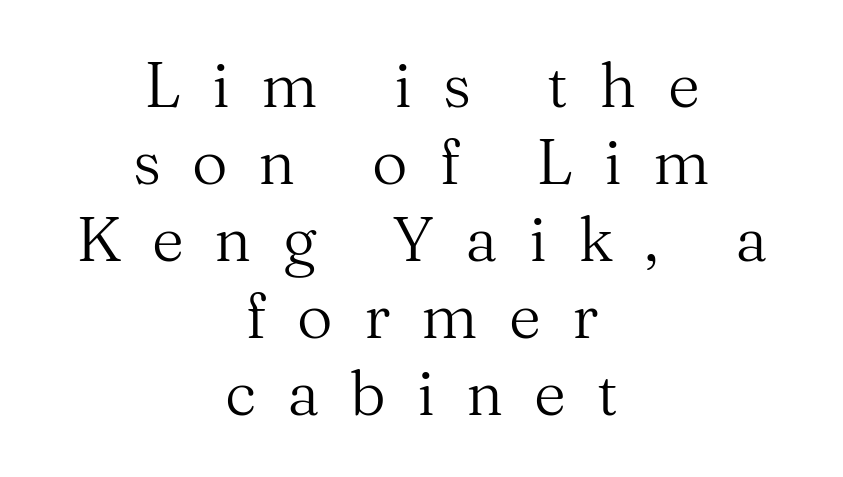
Q: Is the text bold? A: No.
Q: Is the text italic (slanted)? A: No, it is upright.
Q: Is the typeface a serif or a sans-serif typeface? A: Serif.
Q: Is the text underlined? A: No.
Q: How is the paragraph aligned? A: Centered.
Q: Is the spacing between letters normal or unusually wide? A: Unusually wide.
Q: Width (condensed, normal, or wide)? A: Normal.
Q: Stroke contrast? A: Medium.
Q: x-height? A: Medium.
Q: Monospaced? A: No.
